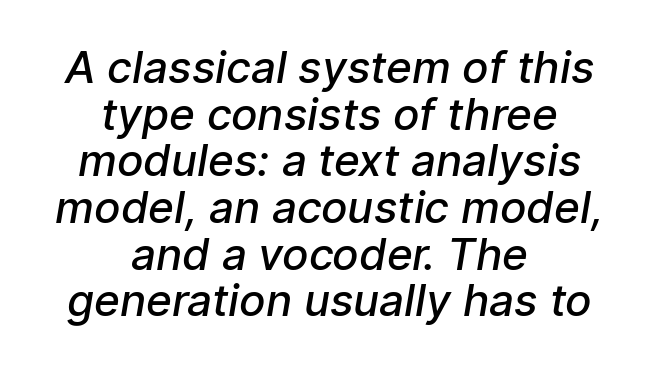
{"serif": "no", "bold": "semi", "weight": "semibold", "width": "normal", "stroke_contrast": "low", "x_height": "medium", "monospaced": "no", "underline": "no", "align": "center", "line_spacing": "tight", "line_spacing_ratio": 1.06, "letter_spacing": "normal", "letter_spacing_em": 0.0, "glyph_px": 44}
